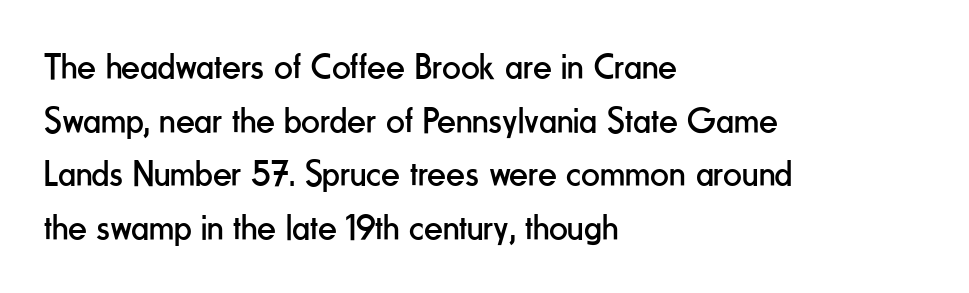
The image shows 37 px regular-weight, condensed sans-serif type, upright; set left-aligned, normal line spacing (1.45x), normal letter spacing, not underlined; low stroke contrast and a small x-height.
